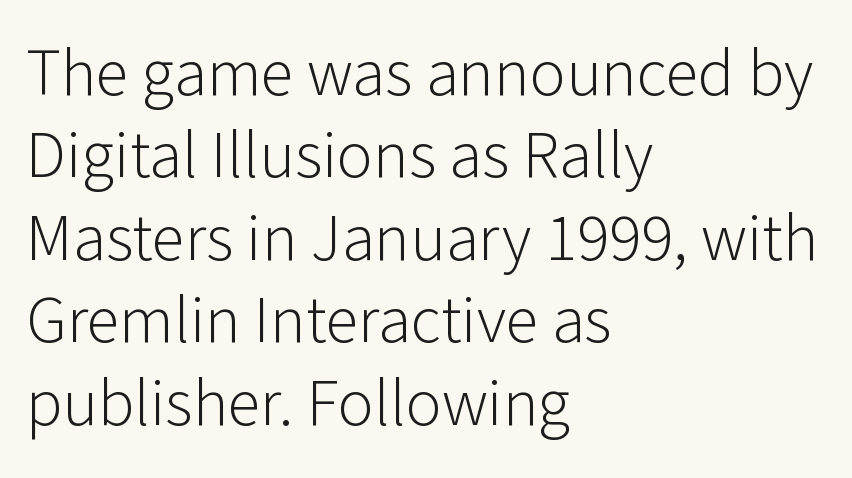
Q: Is the text bold? A: No.
Q: Is the text italic (slanted)? A: No, it is upright.
Q: Is the typeface a serif or a sans-serif typeface? A: Sans-serif.
Q: Is the text underlined? A: No.
Q: How is the paragraph aligned? A: Left-aligned.
Q: Is the spacing between letters normal or unusually wide? A: Normal.
Q: Width (condensed, normal, or wide)? A: Normal.
Q: Stroke contrast? A: Low.
Q: x-height? A: Medium.
Q: Monospaced? A: No.
